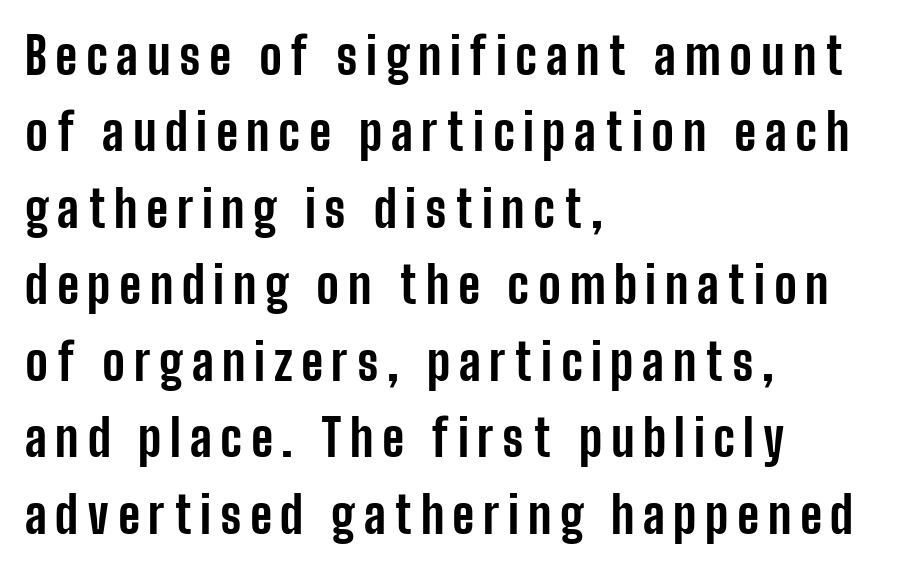
The image shows 50 px bold, condensed sans-serif type, upright; set left-aligned, normal line spacing (1.53x), not underlined; low stroke contrast and a medium x-height.
